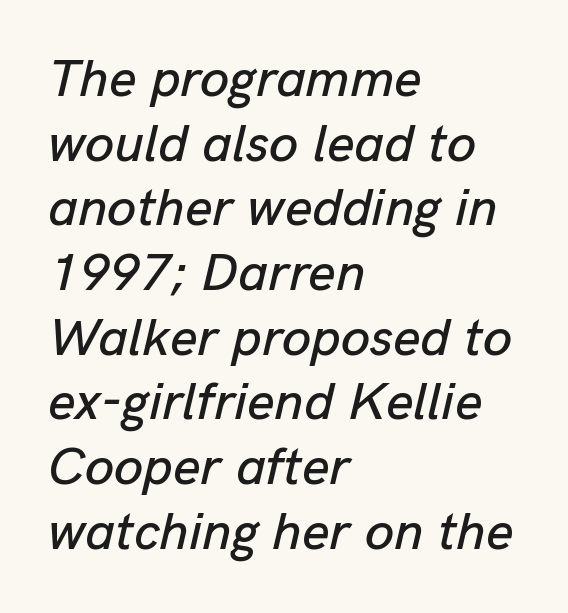
The lines are quadded left. These lines are rendered in a variable-pitch font. There's an unmistakable incline to the writing here. Any mark beneath the type? The region is blank. How are the letters spaced? Ordinarily, with no added tracking.
